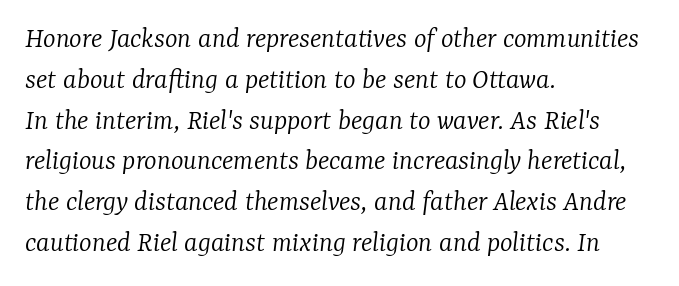
Looks like regular typesetting: each glyph gets only the width it needs. The line-height multiplier appears to be the usual default. A serif font was chosen for this passage. The glyphs are unaccompanied by any horizontal stroke below them. Counters stay open thanks to moderate or lighter strokes. One-word summary of the alignment: left.
